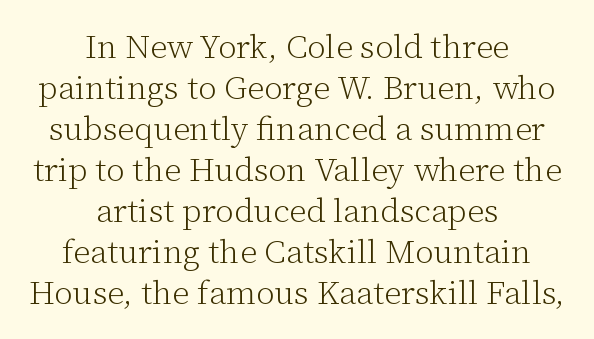
Q: Is the text bold? A: No.
Q: Is the text italic (slanted)? A: No, it is upright.
Q: Is the typeface a serif or a sans-serif typeface? A: Serif.
Q: Is the text underlined? A: No.
Q: How is the paragraph aligned? A: Centered.
Q: Is the spacing between letters normal or unusually wide? A: Normal.
Q: Width (condensed, normal, or wide)? A: Normal.
Q: Stroke contrast? A: Low.
Q: x-height? A: Medium.
Q: Monospaced? A: No.
